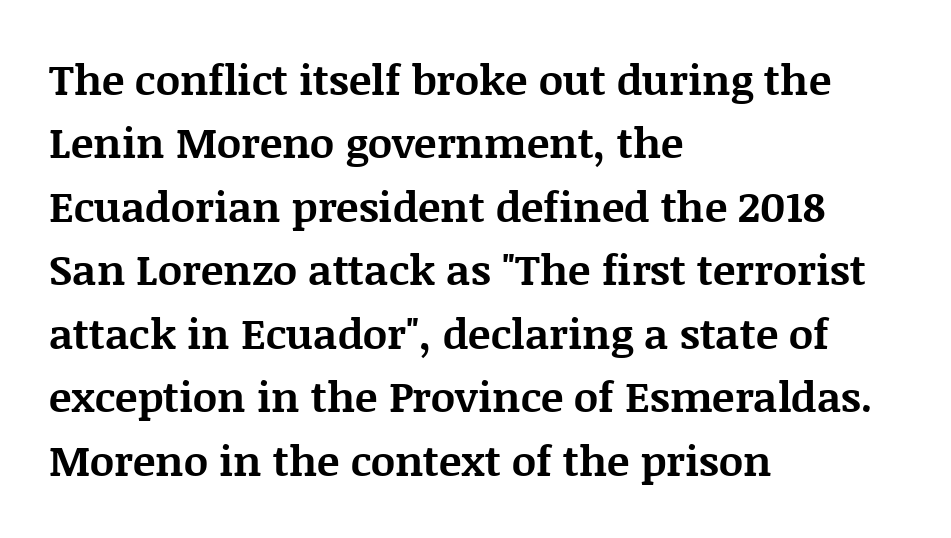
The image shows 42 px bold serif type, upright; set left-aligned, normal line spacing (1.51x), normal letter spacing, not underlined; medium stroke contrast and a large x-height.
